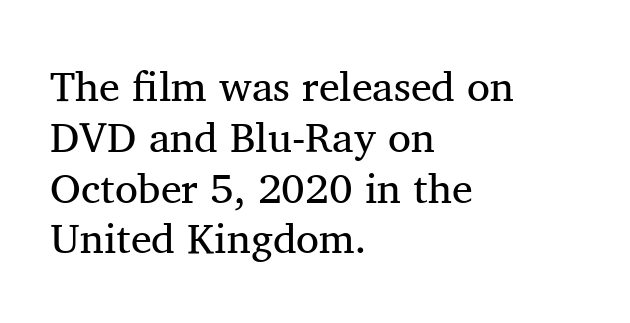
This sample is left-justified, so line endings fall wherever the words run out. The strokes carry an ordinary text weight at most. Is the letter spacing exaggerated? No — it looks like the ordinary default. This is roman type, the default non-slanted kind. Check under the words: just untouched page.
